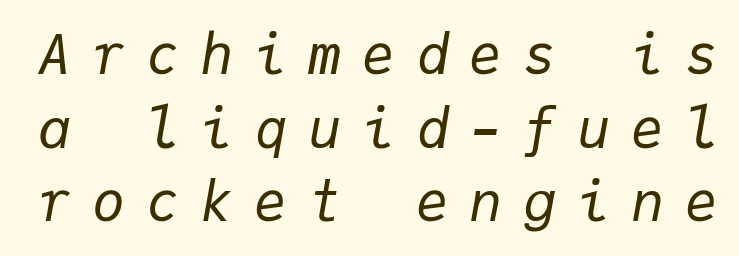
Q: Is the text bold? A: No.
Q: Is the text italic (slanted)? A: Yes, it leans right by about 9 degrees.
Q: Is the text underlined? A: No.
Q: Is the spacing between letters normal or unusually wide? A: Unusually wide.
Q: Is the spacing between lines tight, normal or loose? A: Normal.
Q: Width (condensed, normal, or wide)? A: Normal.
Q: Stroke contrast? A: Low.
Q: x-height? A: Medium.
Q: Monospaced? A: Yes.
